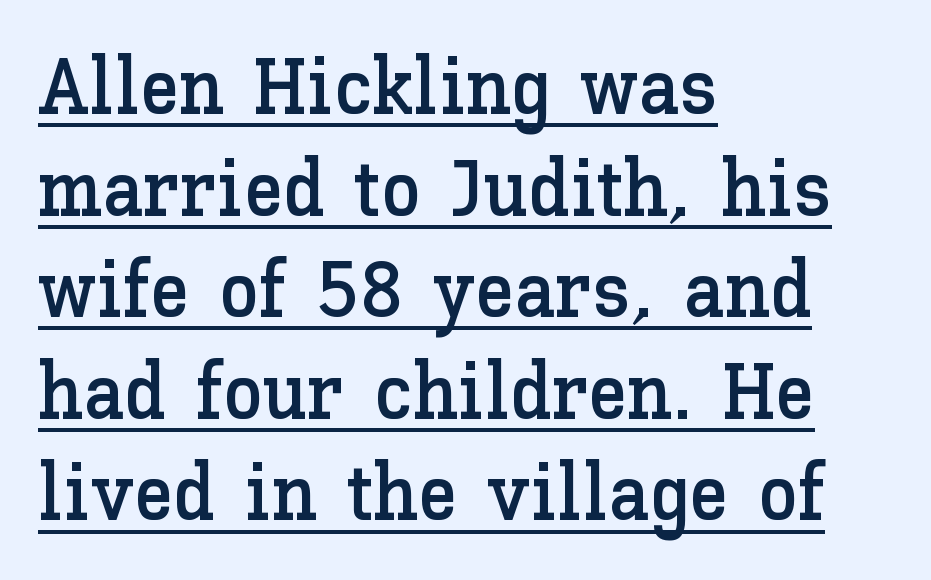
{"italic": "no", "width": "normal", "stroke_contrast": "low", "x_height": "medium", "monospaced": "no", "underline": "yes", "align": "left", "line_spacing": "normal", "line_spacing_ratio": 1.27, "letter_spacing": "normal", "letter_spacing_em": 0.0, "glyph_px": 80}
